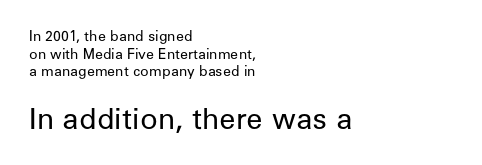
Evenly set lines give the paragraph a standard silhouette. I'd call this a sans setting — the letters go barefoot. Do the characters align in a grid? No, the font is proportional. Which of the two is more prominent by size? The second, at the bottom.
